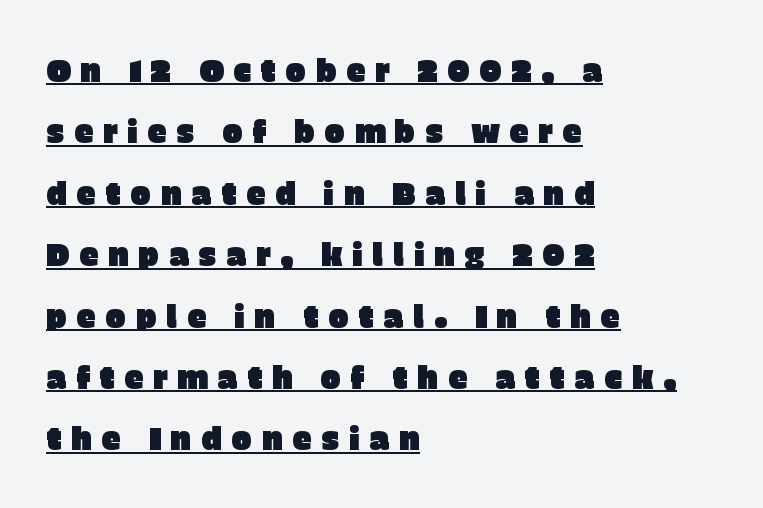
Q: Is the text italic (slanted)? A: No, it is upright.
Q: Is the typeface a serif or a sans-serif typeface? A: Sans-serif.
Q: Is the text underlined? A: Yes.
Q: How is the paragraph aligned? A: Left-aligned.
Q: Is the spacing between letters normal or unusually wide? A: Unusually wide.
Q: Is the spacing between lines tight, normal or loose? A: Loose.
Q: Width (condensed, normal, or wide)? A: Normal.
Q: Stroke contrast? A: Low.
Q: x-height? A: Large.
Q: Monospaced? A: No.
